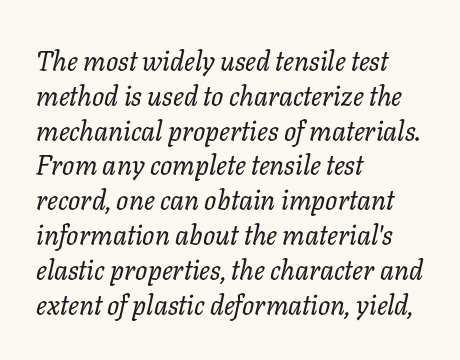
{"italic": "yes", "lean": "right", "slant_degrees": 11, "bold": "no", "underline": "no", "align": "left", "line_spacing": "normal", "line_spacing_ratio": 1.29, "letter_spacing": "normal", "letter_spacing_em": 0.0, "glyph_px": 27}
